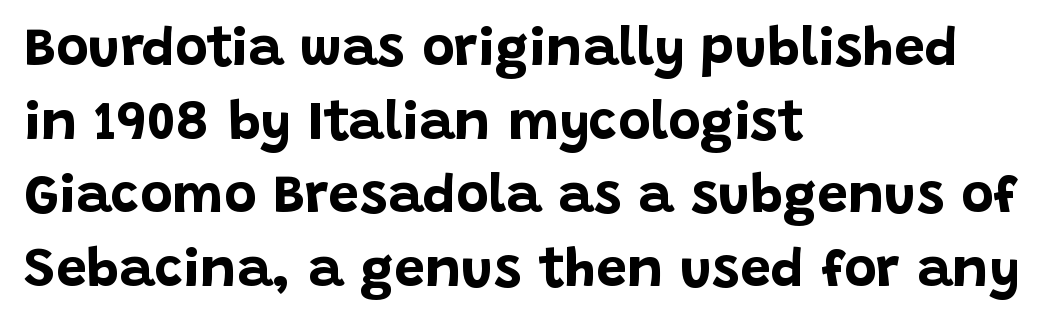
Q: Is the text bold? A: Yes.
Q: Is the text italic (slanted)? A: No, it is upright.
Q: Is the typeface a serif or a sans-serif typeface? A: Sans-serif.
Q: Is the text underlined? A: No.
Q: How is the paragraph aligned? A: Left-aligned.
Q: Is the spacing between letters normal or unusually wide? A: Normal.
Q: Is the spacing between lines tight, normal or loose? A: Normal.
Q: Width (condensed, normal, or wide)? A: Normal.
Q: Stroke contrast? A: Low.
Q: x-height? A: Large.
Q: Monospaced? A: No.
